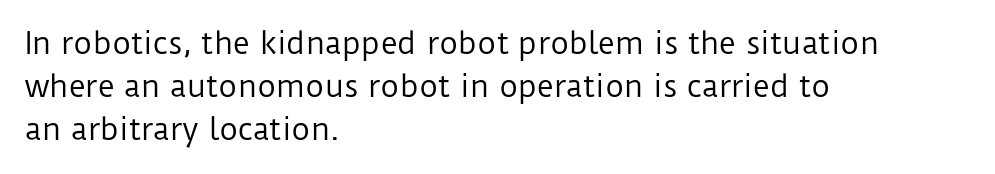
{"serif": "no", "italic": "no", "bold": "no", "weight": "regular", "width": "normal", "stroke_contrast": "low", "x_height": "medium", "monospaced": "no", "underline": "no", "align": "left", "line_spacing": "normal", "line_spacing_ratio": 1.49, "letter_spacing": "normal", "letter_spacing_em": 0.0, "glyph_px": 29}
